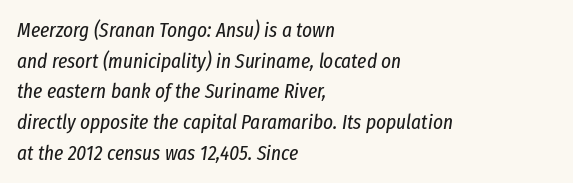
Q: Is the text bold? A: No.
Q: Is the text italic (slanted)? A: Yes, it leans right by about 8 degrees.
Q: Is the text underlined? A: No.
Q: How is the paragraph aligned? A: Left-aligned.
Q: Is the spacing between letters normal or unusually wide? A: Normal.
Q: Is the spacing between lines tight, normal or loose? A: Normal.
